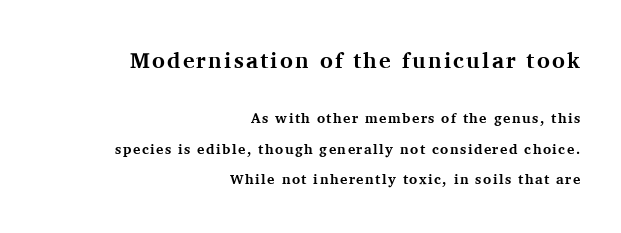
Letters rest on an invisible, unmarked baseline. You get the large type first, then a drop to smaller type. A roman cut, with each character standing at attention. As a designer I'd log this as weight 700, bold. The ragged edge is on the left, which tells us the setting is flush right. The leading is generous, giving the passage an open texture.
